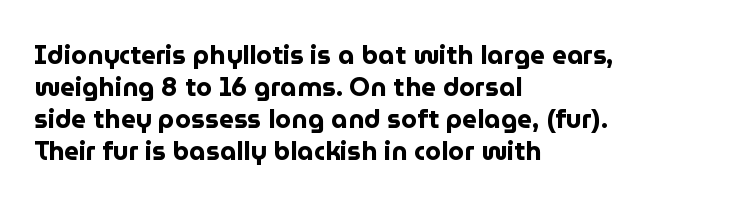
The image shows 26 px bold type, upright; set left-aligned, line spacing 1.23x, normal letter spacing, not underlined.
